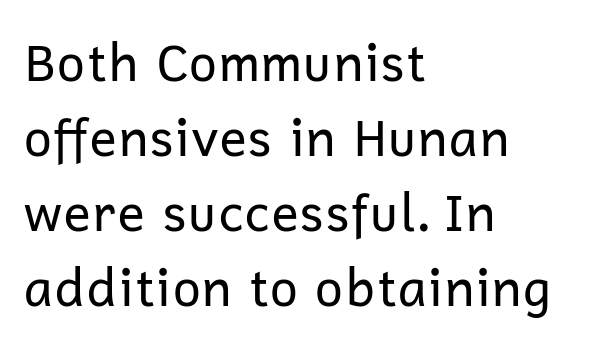
The image shows 51 px regular-weight sans-serif type, upright; set left-aligned, normal line spacing (1.47x), normal letter spacing, not underlined; low stroke contrast and a medium x-height.
